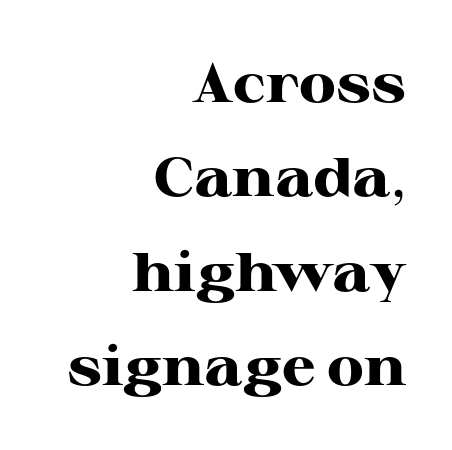
Is there any slant? The stems are plumb. Every row of glyphs terminates at an identical x-position on the right. The letterforms sit shoulder to shoulder at normal distance. Are there feet on the stems? There are — it's a serif.
